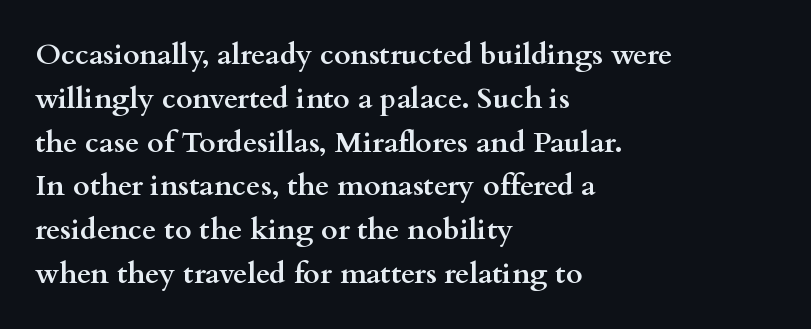
Q: Is the text bold? A: Yes.
Q: Is the text italic (slanted)? A: No, it is upright.
Q: Is the typeface a serif or a sans-serif typeface? A: Serif.
Q: Is the text underlined? A: No.
Q: How is the paragraph aligned? A: Left-aligned.
Q: Is the spacing between letters normal or unusually wide? A: Normal.
Q: Is the spacing between lines tight, normal or loose? A: Normal.
Q: Width (condensed, normal, or wide)? A: Wide.
Q: Stroke contrast? A: Medium.
Q: x-height? A: Small.
Q: Monospaced? A: No.
